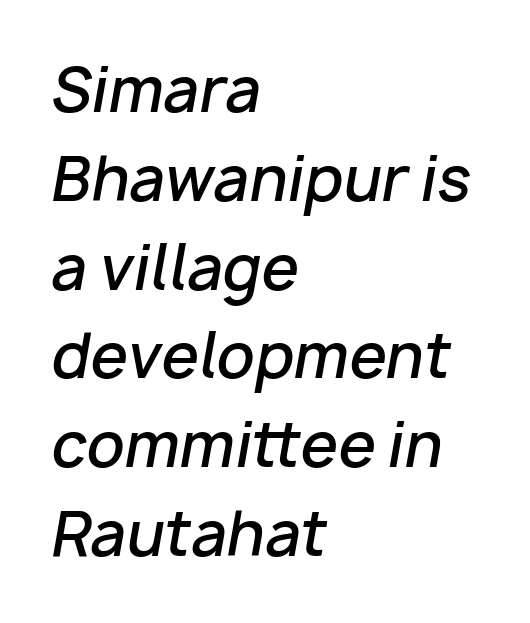
One glance says typical: line gaps are just what's usual. This is oblique type, the kind used for emphasis or titles. As a designer I'd log this as weight 600, semibold. Tracking value appears to be zero — textbook default spacing. Layout note: lines flush left.
